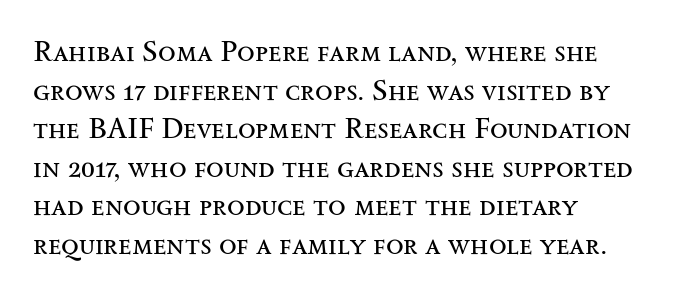
The image shows 29 px regular-weight, wide serif type, upright; set left-aligned, normal line spacing (1.33x), normal letter spacing, not underlined; medium stroke contrast and a small x-height.
